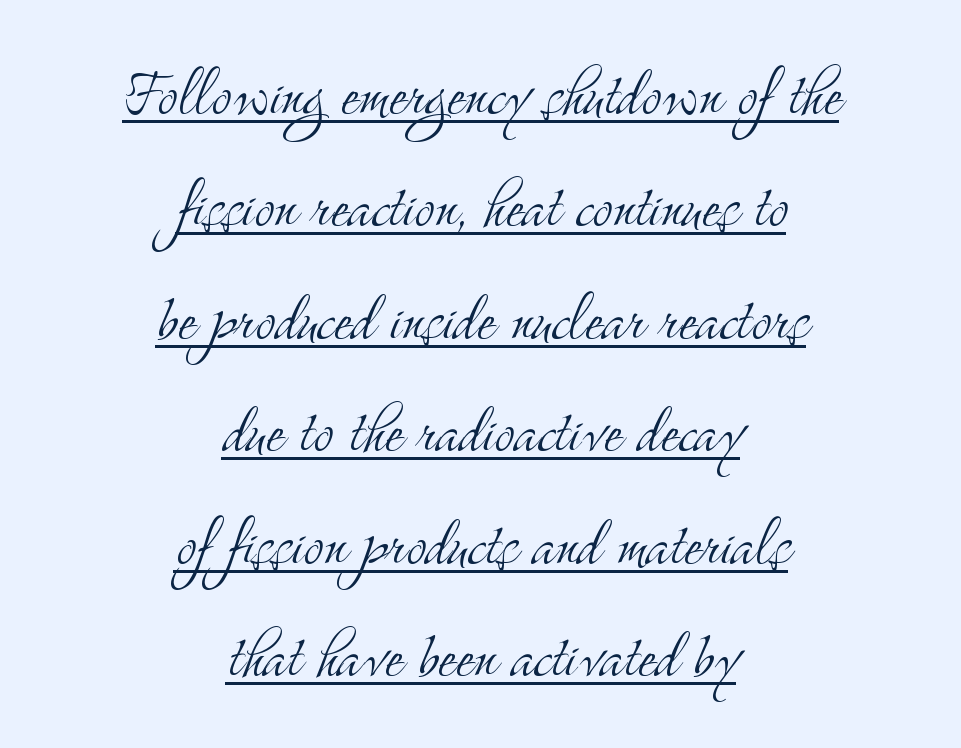
The image shows 76 px light, condensed serif type; set centered, normal line spacing (1.48x), normal letter spacing, underlined; medium stroke contrast and a small x-height.
